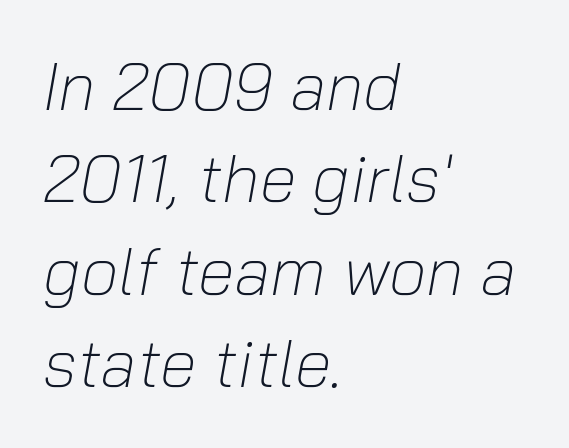
{"italic": "yes", "lean": "right", "slant_degrees": 10, "bold": "no", "weight": "light", "width": "normal", "stroke_contrast": "low", "x_height": "medium", "monospaced": "no", "underline": "no", "align": "left", "line_spacing": "normal", "line_spacing_ratio": 1.38, "letter_spacing": "normal", "letter_spacing_em": 0.0, "glyph_px": 67}
